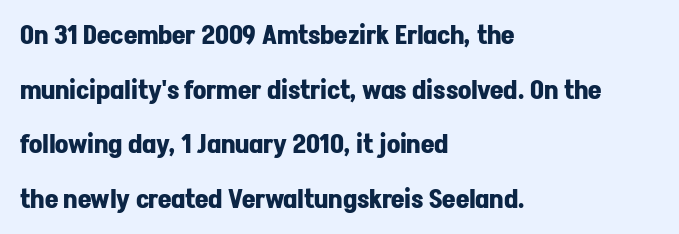
How are the letters spaced? Ordinarily, with no added tracking. Anything drawn beneath the words? Only blank space. Posture: vertical. The passage shown stacks its lines with a broad gap. Strokes here are thick enough to call this a true bold.
